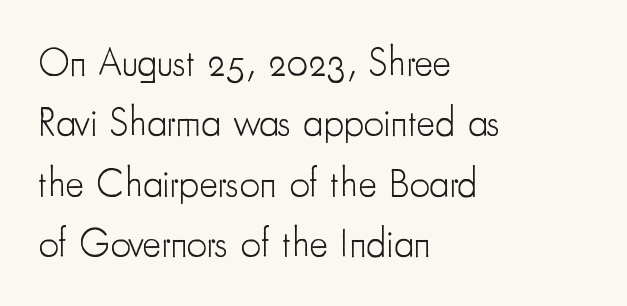
Baseline-to-baseline distance is the conventional proportion of letter height. Short and long lines alike share a common starting point at left. A roman cut, with each character standing at attention. The baseline area is clear. Varying glyph widths throughout — classic text-font behaviour.
